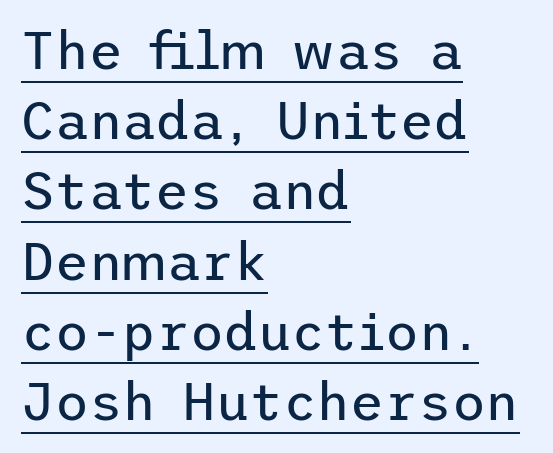
Visually the block forms a straight wall on the left and a jagged coastline on the right. Upright lettering throughout. Glance below the letters and you will spot a drawn line. Summary of weight: not heavy and not bold.
